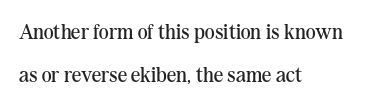
Q: Is the text bold? A: No.
Q: Is the text italic (slanted)? A: No, it is upright.
Q: Is the text underlined? A: No.
Q: How is the paragraph aligned? A: Left-aligned.
Q: Is the spacing between letters normal or unusually wide? A: Normal.
Q: Is the spacing between lines tight, normal or loose? A: Loose.
